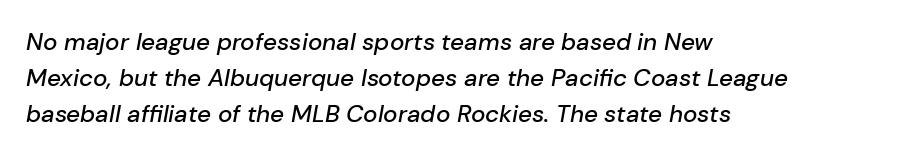
{"italic": "yes", "lean": "right", "slant_degrees": 10, "underline": "no", "align": "left", "line_spacing": "normal", "line_spacing_ratio": 1.51, "letter_spacing": "normal", "letter_spacing_em": 0.0, "glyph_px": 24}
